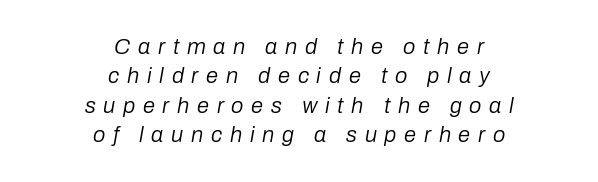
The passage is arranged like a title page — every line centered. Evenly set lines give the paragraph a standard silhouette. Stems here are at most as thick as an everyday book face. Each row of text sits above clean, open space.
